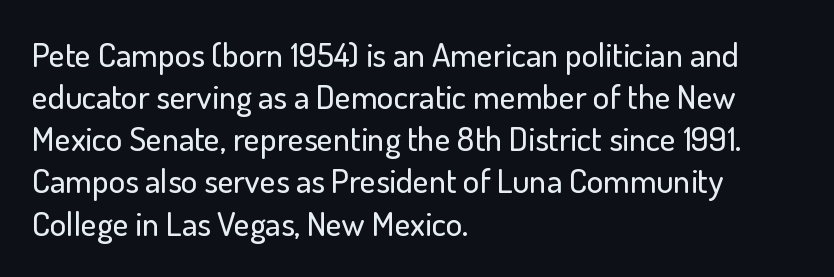
Q: Is the text italic (slanted)? A: No, it is upright.
Q: Is the typeface a serif or a sans-serif typeface? A: Sans-serif.
Q: Is the text underlined? A: No.
Q: How is the paragraph aligned? A: Left-aligned.
Q: Is the spacing between letters normal or unusually wide? A: Normal.
Q: Width (condensed, normal, or wide)? A: Normal.
Q: Stroke contrast? A: Low.
Q: x-height? A: Small.
Q: Monospaced? A: No.
